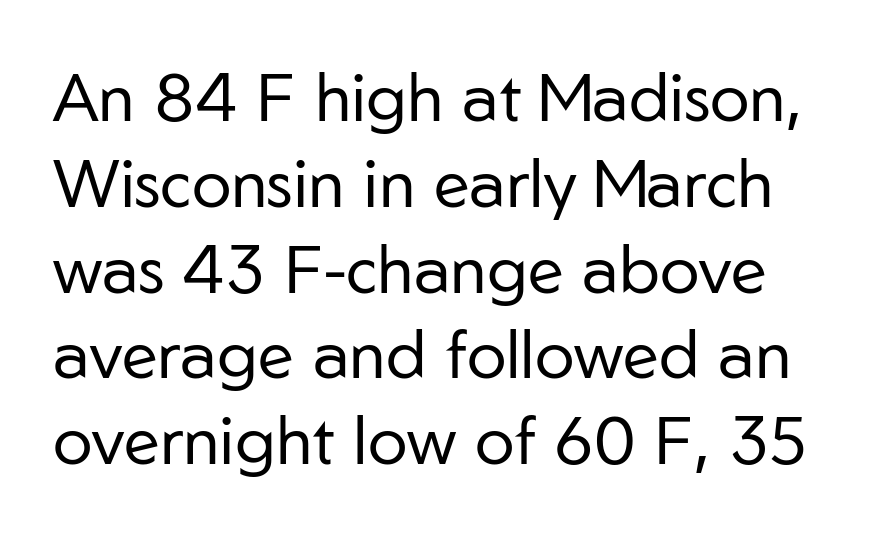
If you measured baseline to baseline, you'd find a middling distance. The words here are not underlined. Grotesque or geometric, the face here clearly has no serifs. Characters follow at the spacing the type designer built in. No heavy texture on the line: the type isn't bold.
